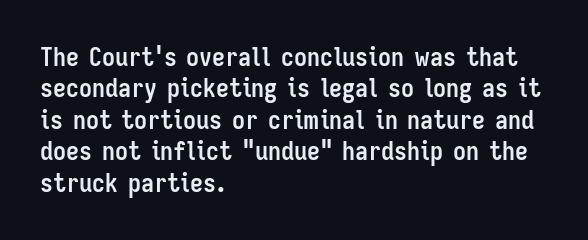
The image shows 26 px bold type, upright; set left-aligned, line spacing 1.21x, normal letter spacing, not underlined.
